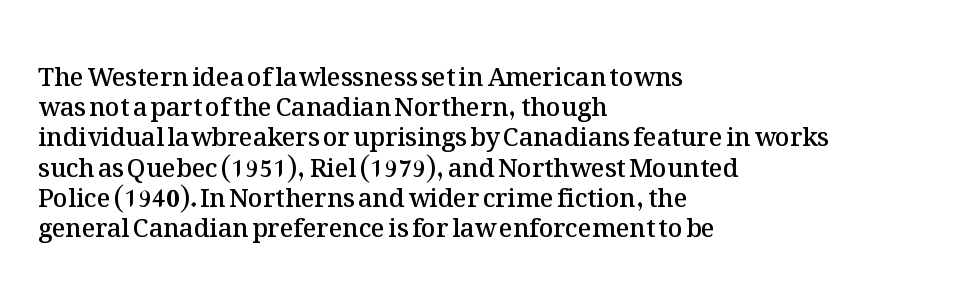
Q: Is the text bold? A: Semi-bold.
Q: Is the text italic (slanted)? A: No, it is upright.
Q: Is the text underlined? A: No.
Q: How is the paragraph aligned? A: Left-aligned.
Q: Is the spacing between letters normal or unusually wide? A: Normal.
